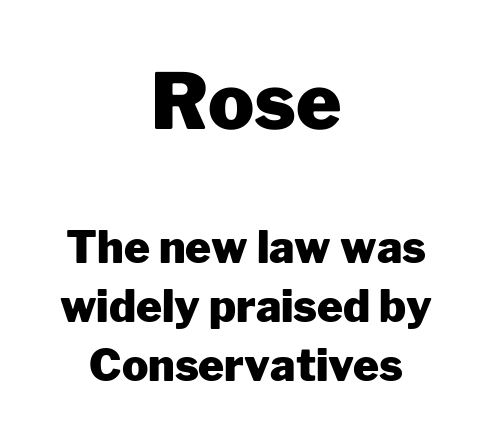
{"serif": "no", "italic": "no", "bold": "yes", "weight": "heavy", "width": "normal", "stroke_contrast": "low", "x_height": "medium", "monospaced": "no", "underline": "no", "align": "center", "line_spacing": "normal", "line_spacing_ratio": 1.35, "letter_spacing": "normal", "letter_spacing_em": 0.0, "larger_block": "first", "size_ratio": 1.75, "glyph_px": 77}
